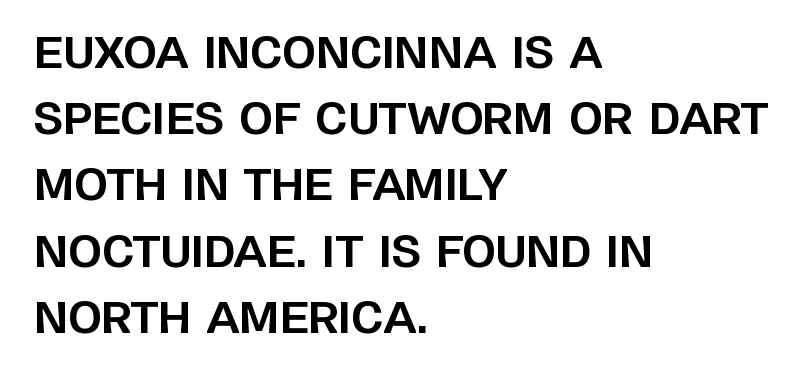
The image shows 43 px bold sans-serif type, upright; set left-aligned, normal line spacing (1.54x), normal letter spacing, not underlined; low stroke contrast and a large x-height.
